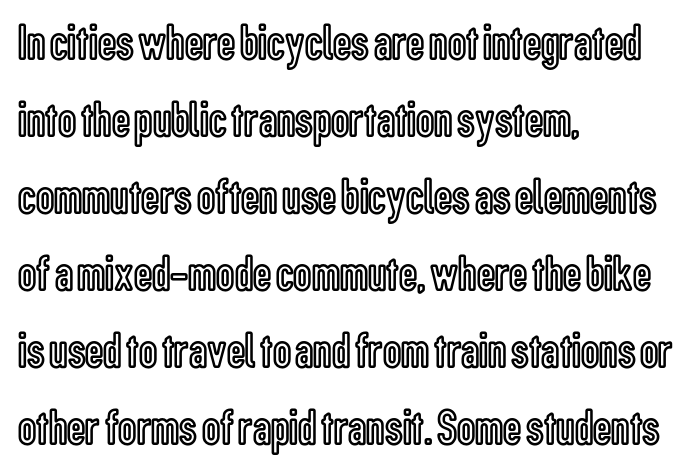
The line-height multiplier appears to be the usual default. Compared with typical body copy, the letter spacing here is the same. Short and long lines alike share a common starting point at left. The zone under the glyphs is completely vacant. The letters stand straight up with perfectly vertical stems. Is this a fixed-width face? No — the glyphs have proportional, varying widths.
